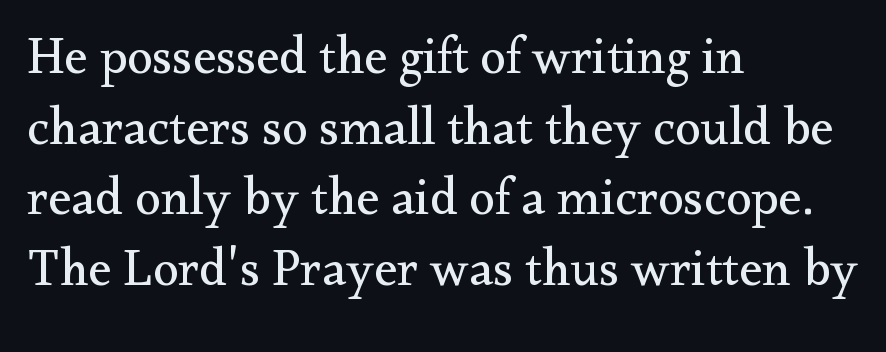
Q: Is the text bold? A: No.
Q: Is the text italic (slanted)? A: No, it is upright.
Q: Is the typeface a serif or a sans-serif typeface? A: Serif.
Q: Is the text underlined? A: No.
Q: How is the paragraph aligned? A: Left-aligned.
Q: Is the spacing between letters normal or unusually wide? A: Normal.
Q: Is the spacing between lines tight, normal or loose? A: Normal.
Q: Width (condensed, normal, or wide)? A: Normal.
Q: Stroke contrast? A: Medium.
Q: x-height? A: Small.
Q: Monospaced? A: No.
